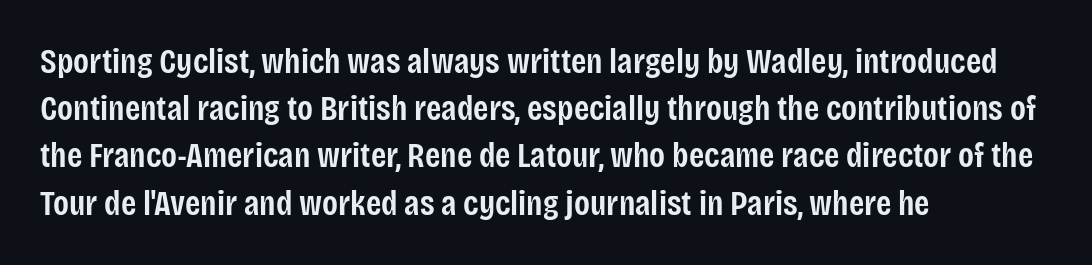
{"serif": "no", "italic": "no", "bold": "semi", "weight": "semibold", "width": "condensed", "stroke_contrast": "low", "x_height": "large", "monospaced": "no", "underline": "no", "align": "left", "line_spacing": "normal", "line_spacing_ratio": 1.35, "letter_spacing": "normal", "letter_spacing_em": 0.0, "glyph_px": 35}
